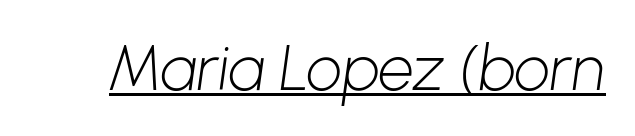
Think of a printed novel: that variable character pitch is what you see here. Weight class: somewhere from thin through regular. Each letter's strokes conclude bluntly, with no projecting serifs. Look at the tracking — it's just the regular setting, nothing added.
